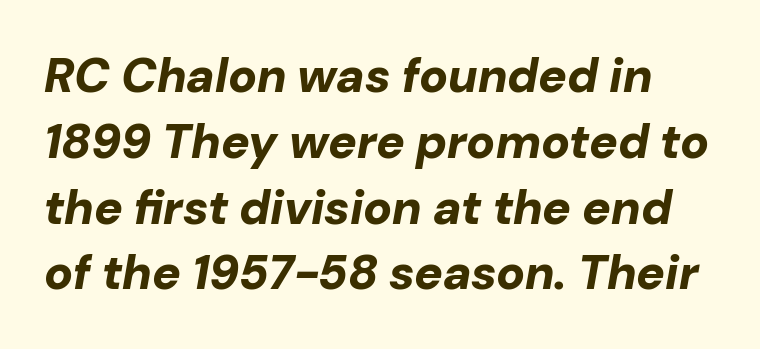
Quick note: underline off. A normal amount of white space separates one row of letters from the next. Does extra space separate the letters? No, they use regular spacing. Here the designer chose a conventional face with non-uniform glyph widths.
